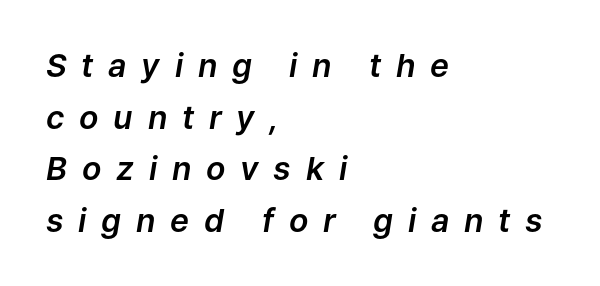
{"italic": "yes", "lean": "right", "slant_degrees": 9, "width": "normal", "stroke_contrast": "low", "x_height": "medium", "monospaced": "no", "underline": "no", "align": "left", "line_spacing": "normal", "line_spacing_ratio": 1.61, "letter_spacing": "wide", "letter_spacing_em": 0.46, "glyph_px": 32}
